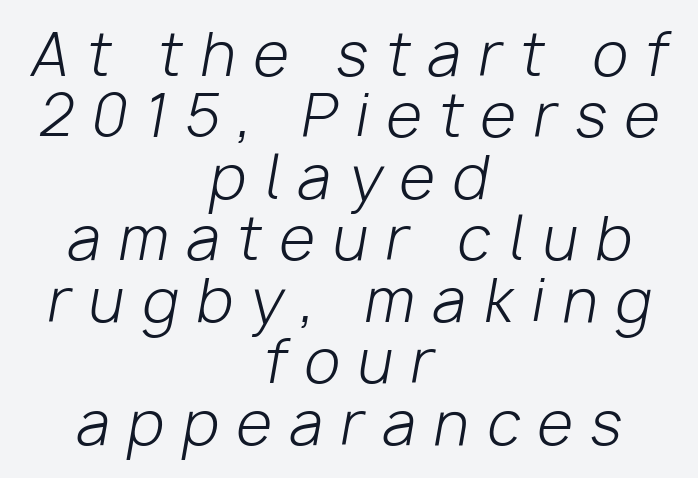
The passage is arranged like a title page — every line centered. Heaviness? Minimal to ordinary, like unemphasized prose. Honestly, there is no underline to notice here at all. There's an unmistakable incline to the writing here. The letters are spread apart with noticeably loose tracking. This sample has the flowing, uneven cadence of proportional lettering.
